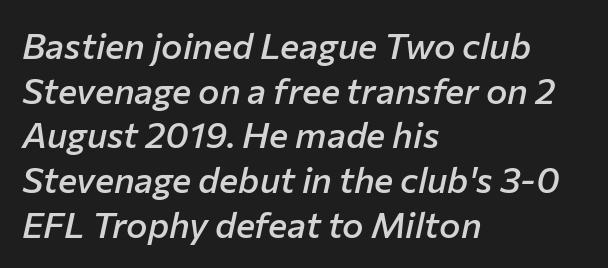
{"italic": "yes", "lean": "right", "slant_degrees": 12, "bold": "semi", "weight": "semibold", "width": "normal", "stroke_contrast": "low", "x_height": "medium", "monospaced": "no", "underline": "no", "align": "left", "line_spacing_ratio": 1.24, "letter_spacing": "normal", "letter_spacing_em": 0.0, "glyph_px": 36}
